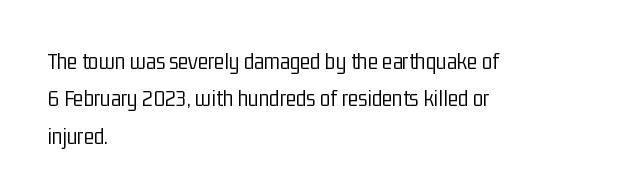
The image shows 24 px text type, upright; set left-aligned, normal line spacing (1.56x), normal letter spacing, not underlined.
